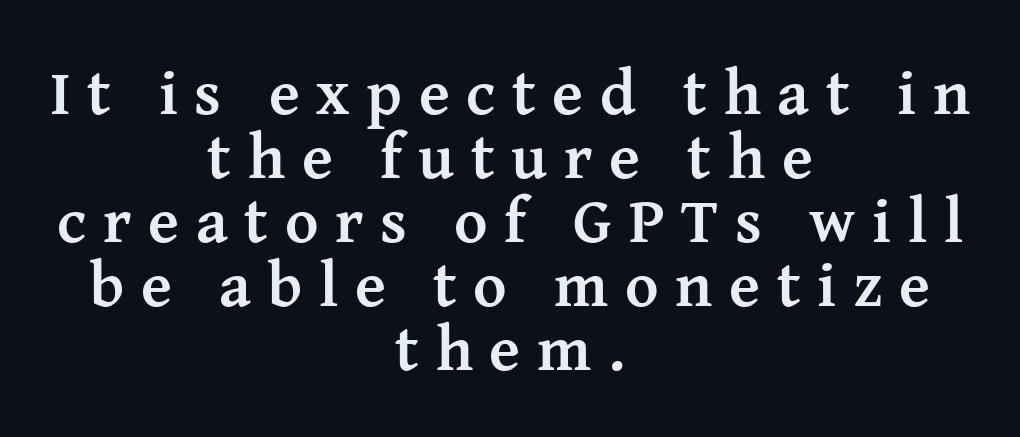
The image shows 64 px semibold serif type, upright; set centered, tight line spacing (1.0x), unusually wide letter spacing (+0.26 em), not underlined; medium stroke contrast and a medium x-height.
